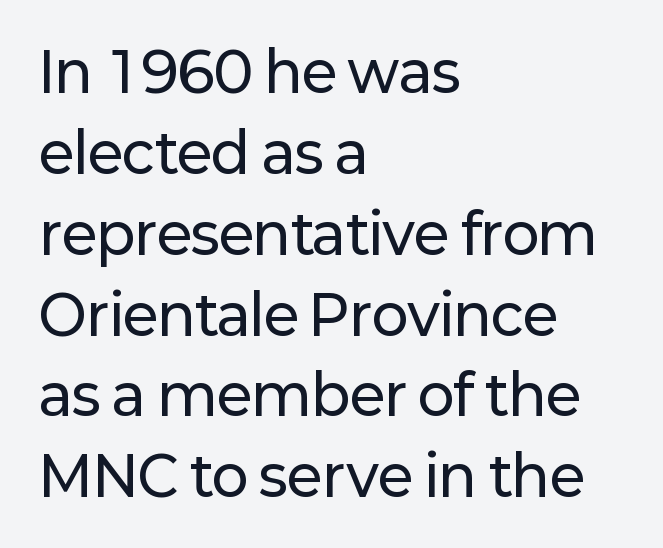
Rule under the text: the space is simply empty. The text was rendered using a sans face with plain stroke endings. Tracking here is standard; glyphs follow each other at the usual distance. A typesetter would call this proportional, since set widths differ per character. The rendering anchors every line to the left-hand side. Vertically, the passage feels balanced, rows spaced as you'd expect.
